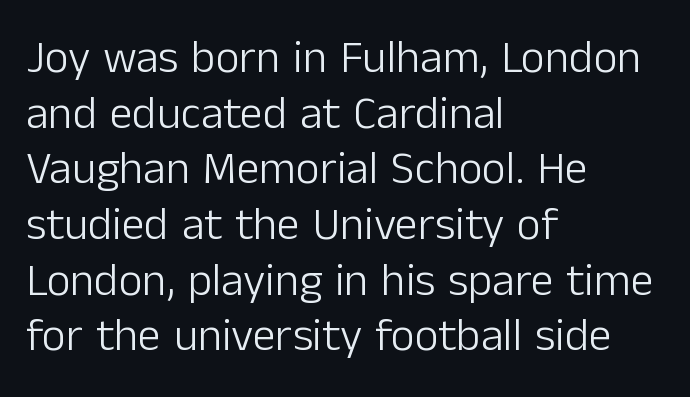
Beneath every word, the page is bare. Heaviness? Minimal to ordinary, like unemphasized prose. Line starts are locked; line ends wander. Here the glyphs are tracked normally, forming tight word shapes.
